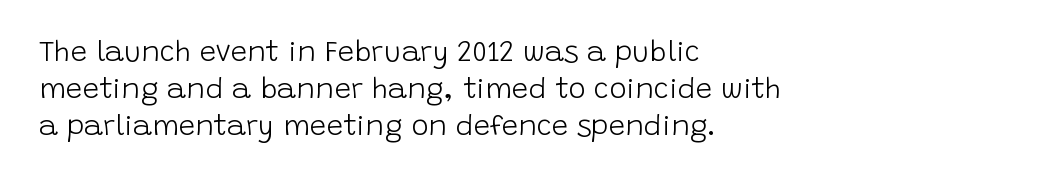
The image shows 29 px light sans-serif type, upright; set left-aligned, normal line spacing (1.27x), normal letter spacing, not underlined; low stroke contrast and a large x-height.
